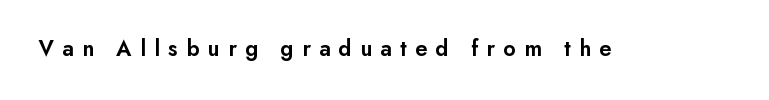
Q: Is the text bold? A: Semi-bold.
Q: Is the text italic (slanted)? A: No, it is upright.
Q: Is the text underlined? A: No.
Q: Is the spacing between letters normal or unusually wide? A: Unusually wide.
